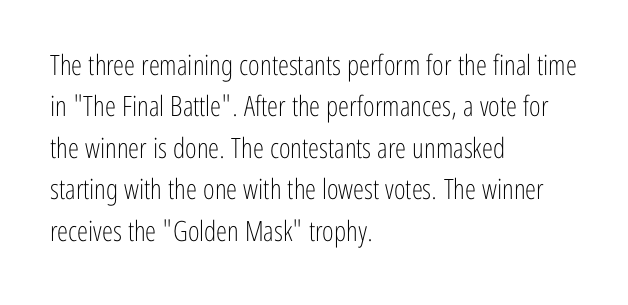
Q: Is the text bold? A: No.
Q: Is the text italic (slanted)? A: No, it is upright.
Q: Is the typeface a serif or a sans-serif typeface? A: Sans-serif.
Q: Is the text underlined? A: No.
Q: How is the paragraph aligned? A: Left-aligned.
Q: Is the spacing between letters normal or unusually wide? A: Normal.
Q: Is the spacing between lines tight, normal or loose? A: Normal.
Q: Width (condensed, normal, or wide)? A: Condensed.
Q: Stroke contrast? A: Low.
Q: x-height? A: Medium.
Q: Monospaced? A: No.
